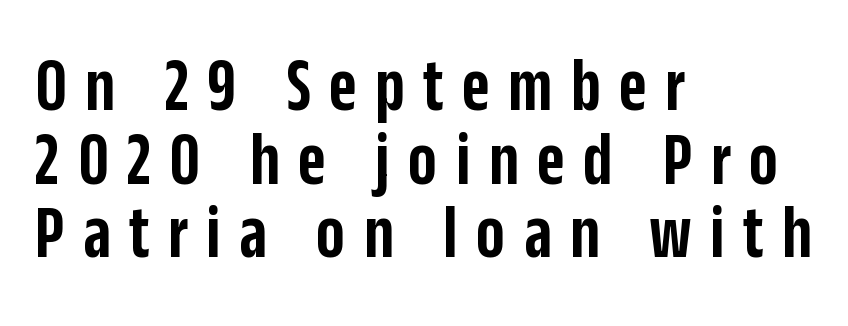
Notice how descenders almost collide with the ascenders below — that's tight leading. Compared with typical body copy, the letter spacing here is much looser. This is sans-serif lettering, the kind often seen on screens and signage. It's the straight-up-and-down kind of type. A clean baseline with only descenders dipping below it. A bit beefed up — I'd call it semibold rather than bold.
